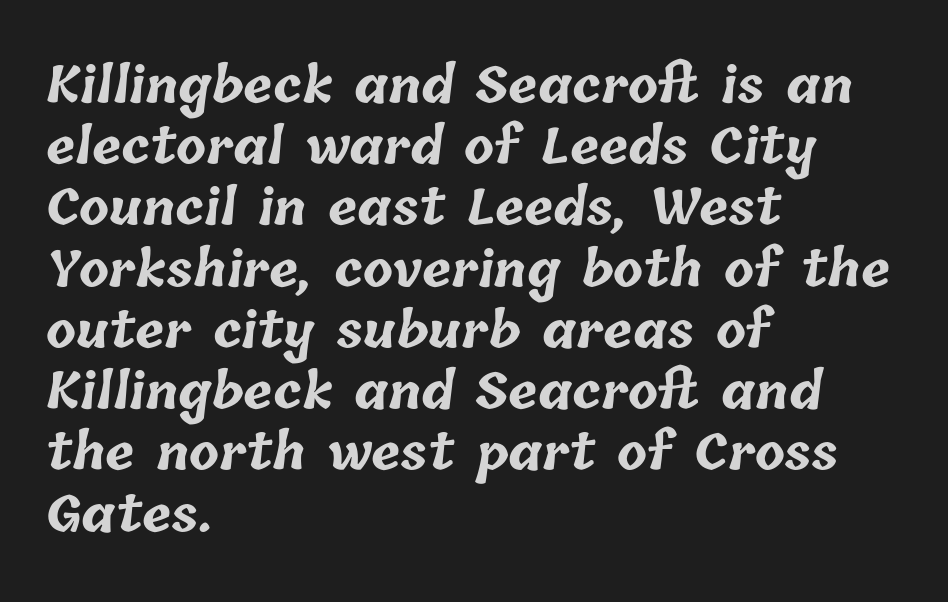
Q: Is the text bold? A: Yes.
Q: Is the text underlined? A: No.
Q: How is the paragraph aligned? A: Left-aligned.
Q: Is the spacing between letters normal or unusually wide? A: Normal.
Q: Is the spacing between lines tight, normal or loose? A: Normal.
Q: Width (condensed, normal, or wide)? A: Normal.
Q: Stroke contrast? A: Low.
Q: x-height? A: Medium.
Q: Monospaced? A: No.
